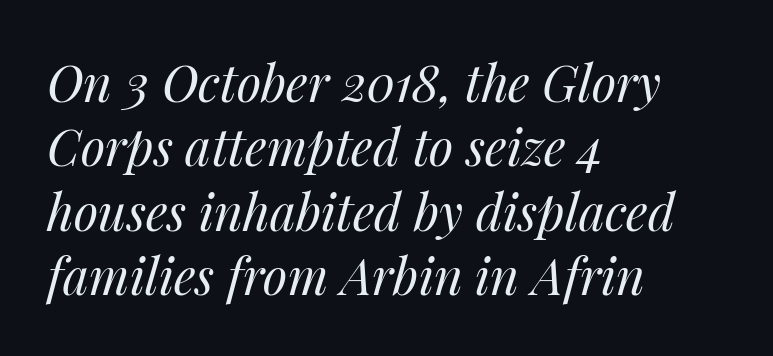
The image shows 50 px regular-weight type, italic (leaning right); set left-aligned, normal line spacing (1.29x), normal letter spacing, not underlined; medium stroke contrast and a medium x-height.
